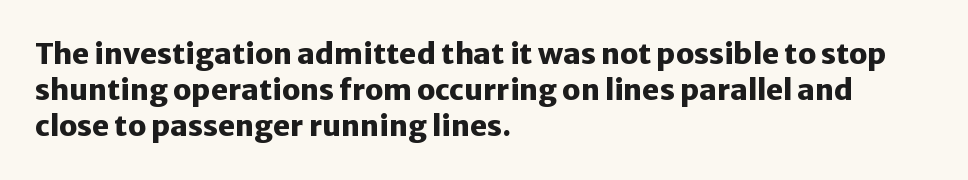
The image shows 29 px heavy sans-serif type, upright; set left-aligned, normal line spacing (1.25x), normal letter spacing, not underlined; low stroke contrast and a medium x-height.
